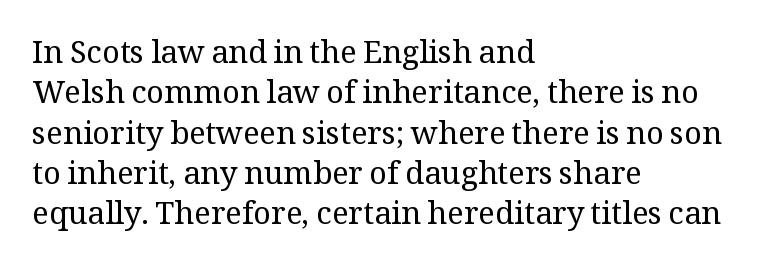
Q: Is the text bold? A: No.
Q: Is the text italic (slanted)? A: No, it is upright.
Q: Is the typeface a serif or a sans-serif typeface? A: Serif.
Q: Is the text underlined? A: No.
Q: How is the paragraph aligned? A: Left-aligned.
Q: Is the spacing between letters normal or unusually wide? A: Normal.
Q: Is the spacing between lines tight, normal or loose? A: Normal.
Q: Width (condensed, normal, or wide)? A: Normal.
Q: Stroke contrast? A: Medium.
Q: x-height? A: Medium.
Q: Monospaced? A: No.
